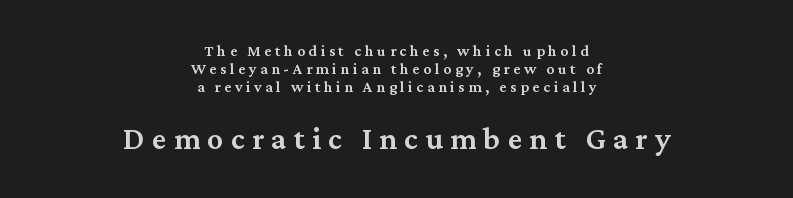
{"serif": "yes", "italic": "no", "bold": "semi", "weight": "semibold", "width": "normal", "stroke_contrast": "medium", "x_height": "medium", "monospaced": "no", "underline": "no", "align": "center", "line_spacing": "tight", "line_spacing_ratio": 1.12, "letter_spacing": "wide", "letter_spacing_em": 0.22, "larger_block": "second", "size_ratio": 2.0, "glyph_px": 32}
